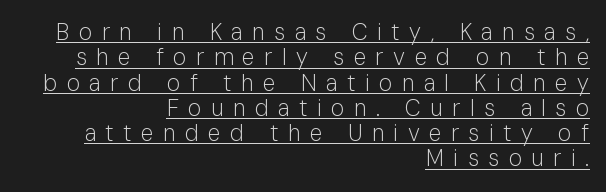
{"italic": "no", "bold": "no", "underline": "yes", "align": "right", "line_spacing": "tight", "line_spacing_ratio": 1.1, "letter_spacing": "wide", "letter_spacing_em": 0.41, "glyph_px": 23}
